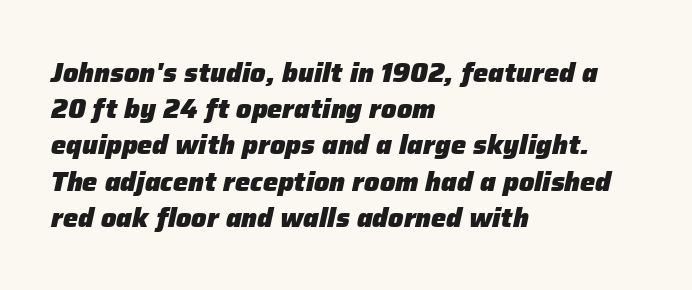
Q: Is the text bold? A: Yes.
Q: Is the text italic (slanted)? A: Yes, it leans right by about 12 degrees.
Q: Is the text underlined? A: No.
Q: How is the paragraph aligned? A: Left-aligned.
Q: Is the spacing between letters normal or unusually wide? A: Normal.
Q: Is the spacing between lines tight, normal or loose? A: Normal.
